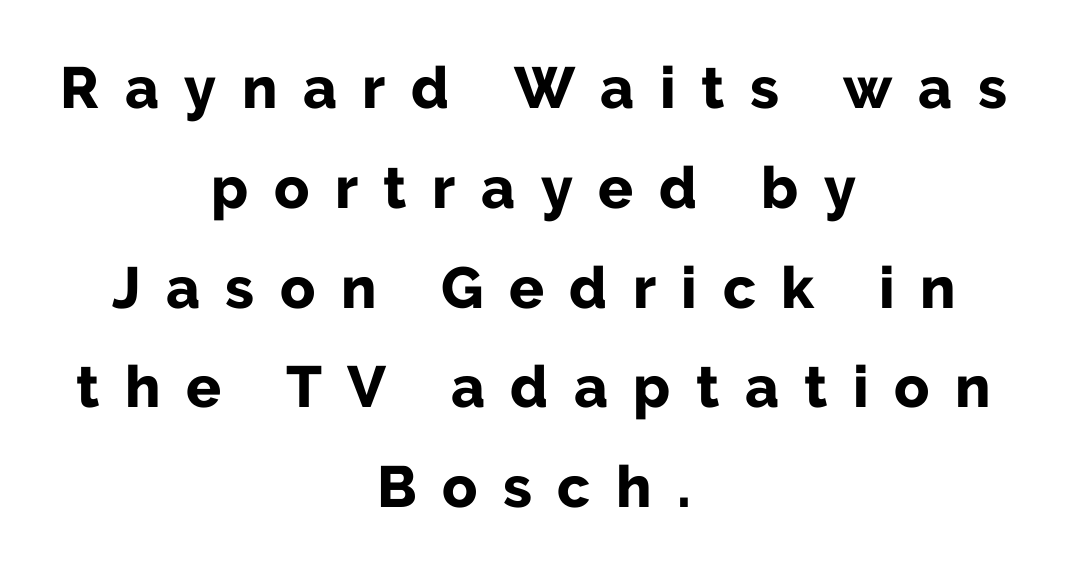
Q: Is the text bold? A: Yes.
Q: Is the text italic (slanted)? A: No, it is upright.
Q: Is the typeface a serif or a sans-serif typeface? A: Sans-serif.
Q: Is the text underlined? A: No.
Q: How is the paragraph aligned? A: Centered.
Q: Is the spacing between letters normal or unusually wide? A: Unusually wide.
Q: Width (condensed, normal, or wide)? A: Normal.
Q: Stroke contrast? A: Low.
Q: x-height? A: Medium.
Q: Monospaced? A: No.
